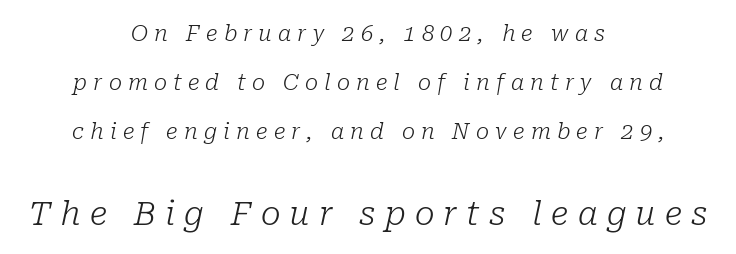
Q: Is the text bold? A: No.
Q: Is the text italic (slanted)? A: Yes, it leans right by about 10 degrees.
Q: Is the typeface a serif or a sans-serif typeface? A: Serif.
Q: Is the text underlined? A: No.
Q: How is the paragraph aligned? A: Centered.
Q: Is the spacing between letters normal or unusually wide? A: Unusually wide.
Q: Is the spacing between lines tight, normal or loose? A: Loose.
Q: Which block of text is set in a larger size, the first (top) or the second (bottom)? A: The second (bottom) one.
Q: Width (condensed, normal, or wide)? A: Normal.
Q: Stroke contrast? A: Low.
Q: x-height? A: Medium.
Q: Monospaced? A: No.
